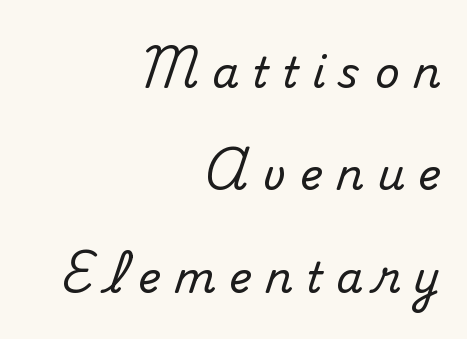
Q: Is the text italic (slanted)? A: Yes.
Q: Is the typeface a serif or a sans-serif typeface? A: Serif.
Q: Is the text underlined? A: No.
Q: How is the paragraph aligned? A: Right-aligned.
Q: Is the spacing between letters normal or unusually wide? A: Unusually wide.
Q: Is the spacing between lines tight, normal or loose? A: Loose.
Q: Width (condensed, normal, or wide)? A: Normal.
Q: Stroke contrast? A: Medium.
Q: x-height? A: Small.
Q: Monospaced? A: No.
